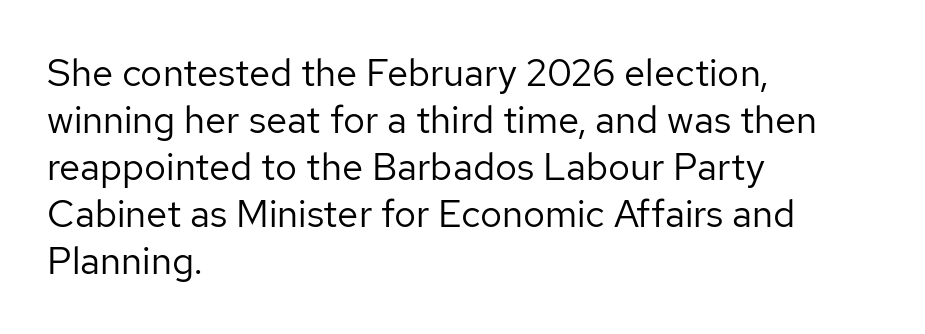
The image shows 38 px regular-weight sans-serif type, upright; set left-aligned, line spacing 1.24x, normal letter spacing, not underlined; low stroke contrast and a medium x-height.
